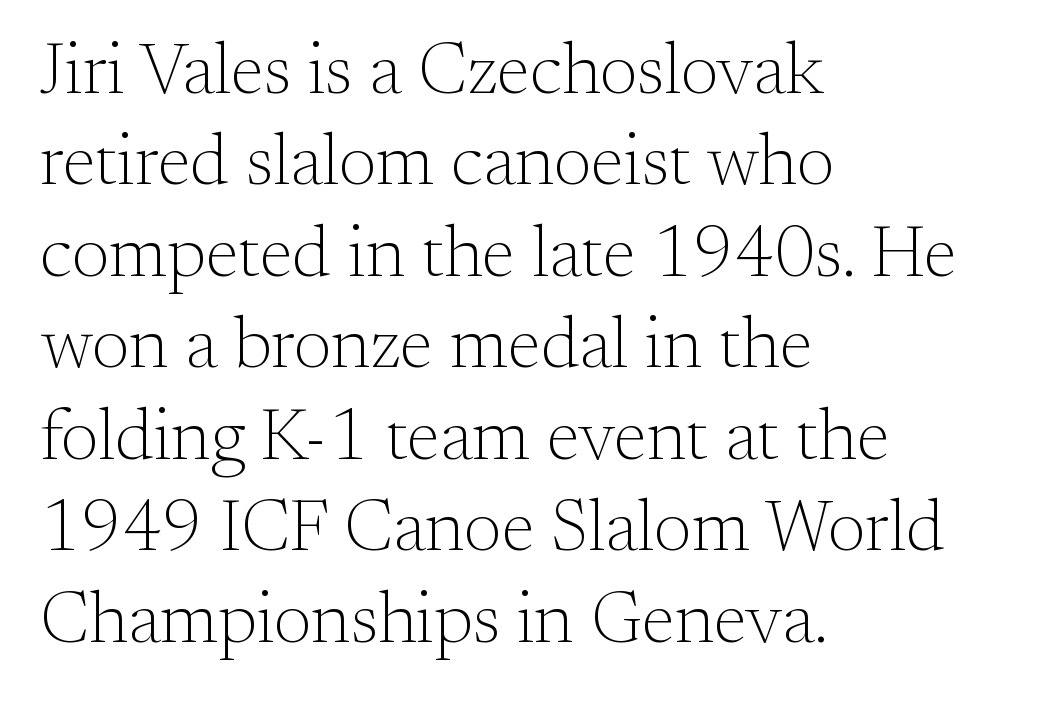
Q: Is the text bold? A: No.
Q: Is the text italic (slanted)? A: No, it is upright.
Q: Is the typeface a serif or a sans-serif typeface? A: Serif.
Q: Is the text underlined? A: No.
Q: How is the paragraph aligned? A: Left-aligned.
Q: Is the spacing between letters normal or unusually wide? A: Normal.
Q: Is the spacing between lines tight, normal or loose? A: Normal.
Q: Width (condensed, normal, or wide)? A: Normal.
Q: Stroke contrast? A: Medium.
Q: x-height? A: Small.
Q: Monospaced? A: No.
